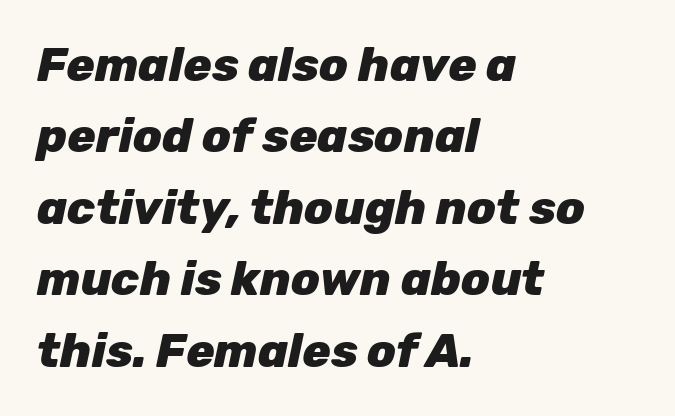
The image shows 47 px heavy type, italic (leaning right); set left-aligned, normal line spacing (1.52x), normal letter spacing, not underlined; low stroke contrast and a medium x-height.
